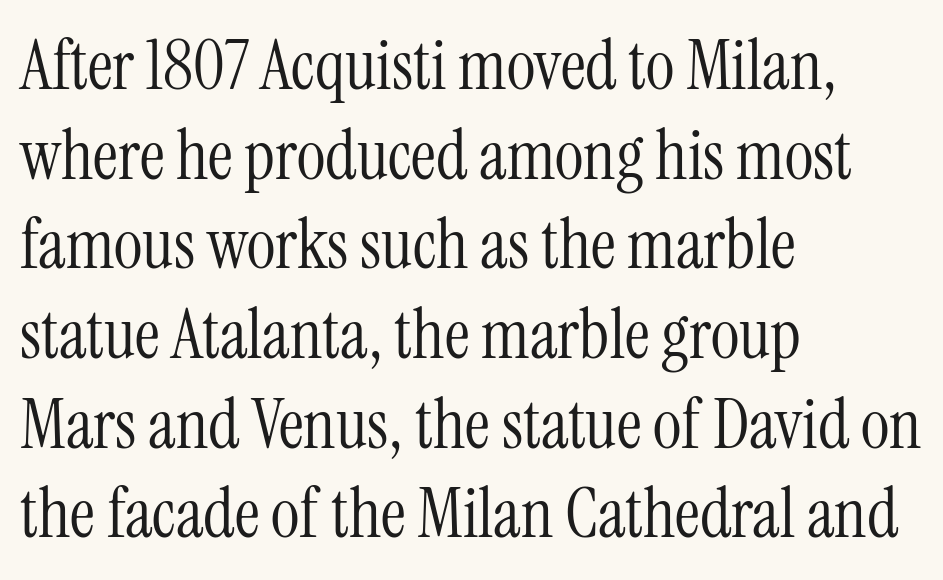
The image shows 69 px light, condensed serif type, upright; set left-aligned, normal line spacing (1.3x), normal letter spacing, not underlined; medium stroke contrast and a medium x-height.
